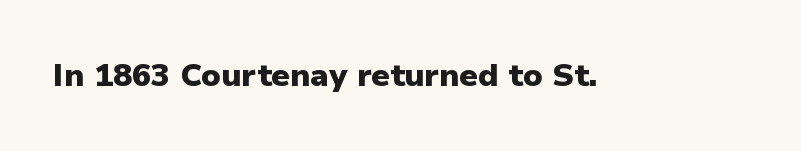
Every character sits straight up, as roman type does. Compared with typical body copy, the letter spacing here is the same. Lines of text with bare space underneath. What kind of face is this? One without serifs — a sans. Note the varied advance widths — an 'i' is clearly narrower than an 'm'.
